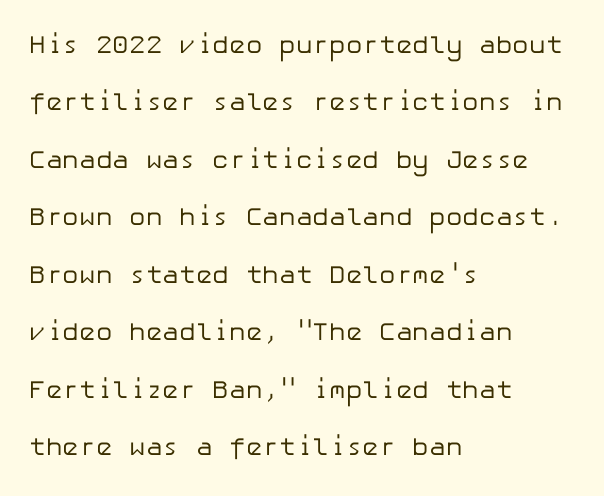
Q: Is the text bold? A: No.
Q: Is the text italic (slanted)? A: No, it is upright.
Q: Is the text underlined? A: No.
Q: How is the paragraph aligned? A: Left-aligned.
Q: Is the spacing between letters normal or unusually wide? A: Normal.
Q: Is the spacing between lines tight, normal or loose? A: Loose.
